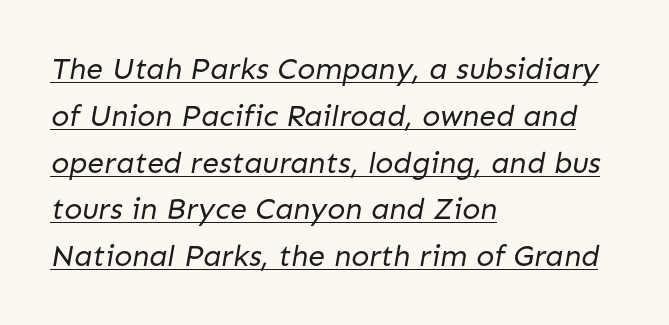
Compared with undecorated copy, this sample adds a rule below the words. The lines in this sample share a left origin and differ only in where they stop. A light-to-regular cut is what we see here. Each new line begins a customary step beneath the previous one.
